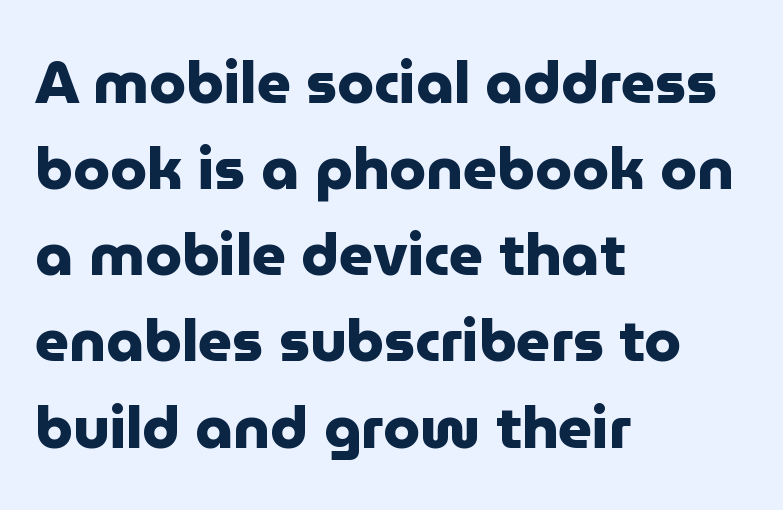
Q: Is the text bold? A: Yes.
Q: Is the text italic (slanted)? A: No, it is upright.
Q: Is the typeface a serif or a sans-serif typeface? A: Sans-serif.
Q: Is the text underlined? A: No.
Q: How is the paragraph aligned? A: Left-aligned.
Q: Is the spacing between letters normal or unusually wide? A: Normal.
Q: Is the spacing between lines tight, normal or loose? A: Normal.
Q: Width (condensed, normal, or wide)? A: Normal.
Q: Stroke contrast? A: Low.
Q: x-height? A: Medium.
Q: Monospaced? A: No.
